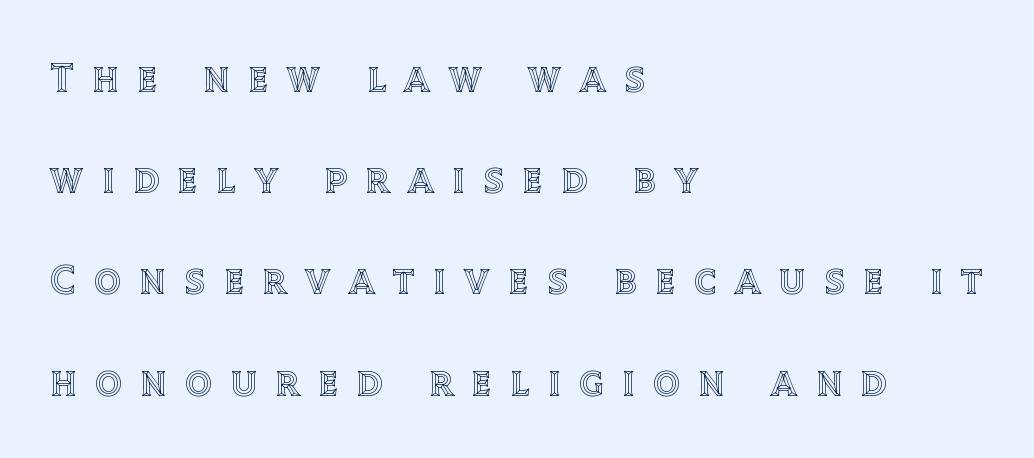
The rag falls on the right side of this text block. Tracking value appears strongly positive — letters spread wide. A typesetter would mark this as roman, not italic. Just letters on the line, the space beneath them empty.
